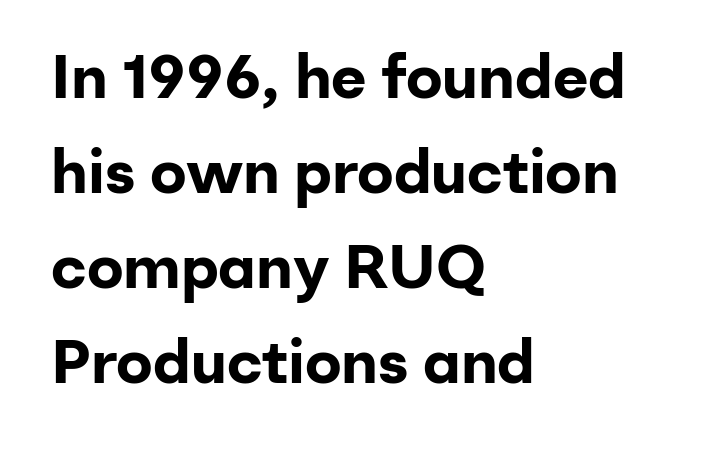
The face used here is proportionally spaced, like ordinary book or web type. How would I describe the line gaps? Plain and ordinary. Short note: letters normally spaced. These lines are composed in type without serifs. Designer's note — italics off, roman on.
